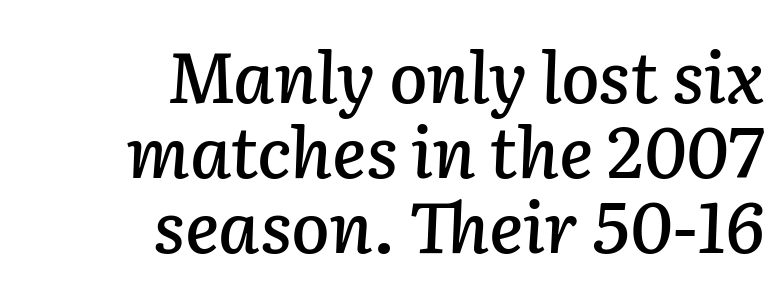
The face used here is rendered with its standard letterfit. Very little white space separates one row of letters from the next. Is the type slanted? Yes — the strokes lean at a clear angle. A typesetter would call this proportional, since set widths differ per character. A clean baseline with only descenders dipping below it. Notice how the passage keeps a crisp vertical edge on the right only.
